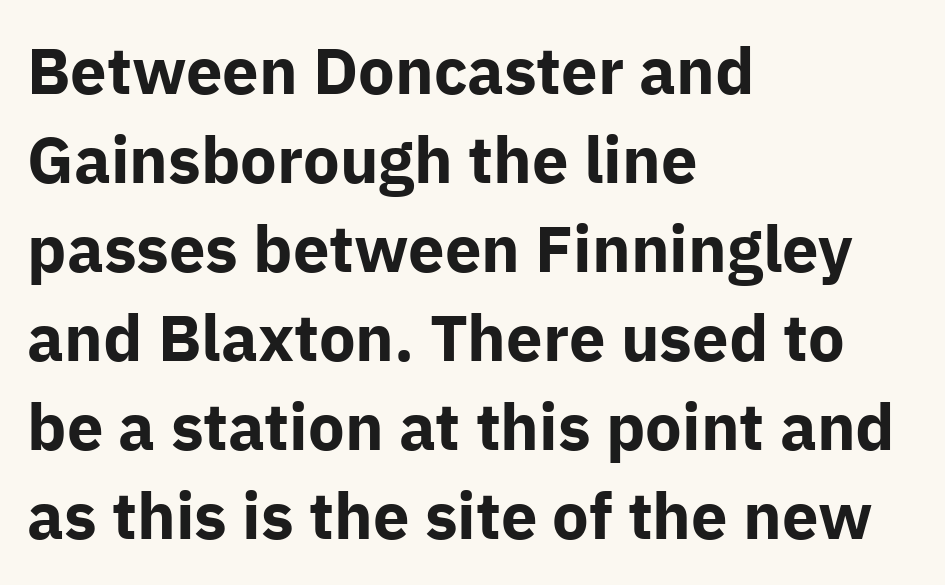
The image shows 65 px bold sans-serif type, upright; set left-aligned, normal line spacing (1.37x), normal letter spacing, not underlined; low stroke contrast and a medium x-height.
